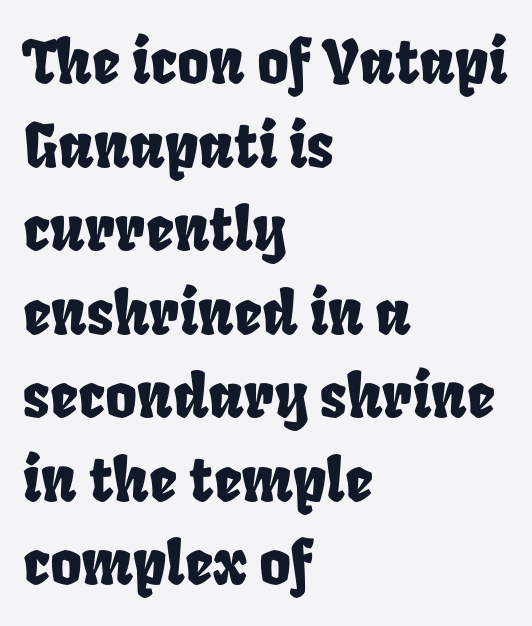
Q: Is the text underlined? A: No.
Q: How is the paragraph aligned? A: Left-aligned.
Q: Is the spacing between letters normal or unusually wide? A: Normal.
Q: Is the spacing between lines tight, normal or loose? A: Normal.
Q: Width (condensed, normal, or wide)? A: Condensed.
Q: Stroke contrast? A: Low.
Q: x-height? A: Large.
Q: Monospaced? A: No.
